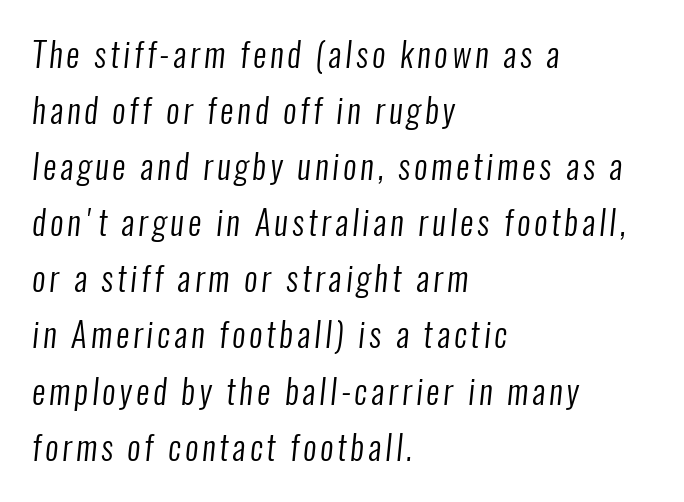
The image shows 33 px regular-weight, condensed sans-serif type; set left-aligned, normal line spacing (1.7x), not underlined; low stroke contrast and a medium x-height.
